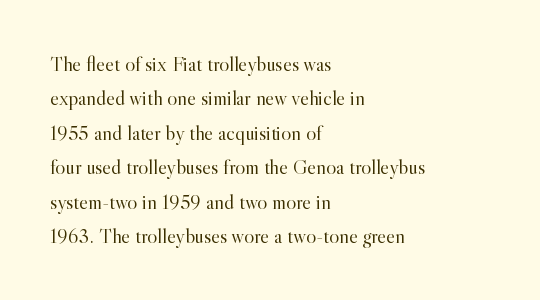
Leading: standard. Think standard paragraph weight, or any step lighter than that. The lines in this sample share a left origin and differ only in where they stop. Posture: vertical.
